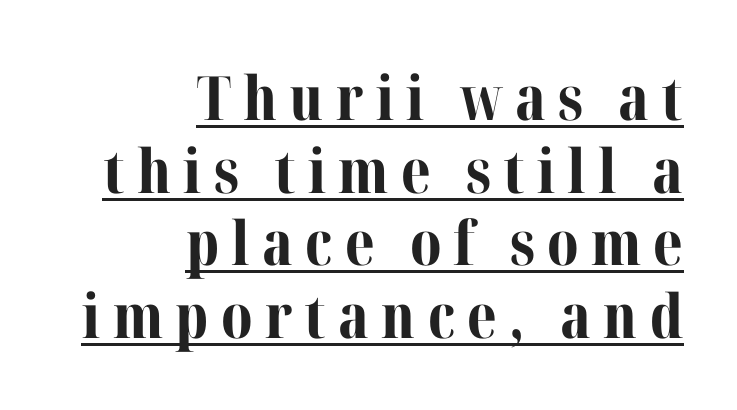
{"serif": "yes", "italic": "no", "bold": "yes", "weight": "bold", "width": "normal", "stroke_contrast": "medium", "x_height": "medium", "monospaced": "no", "underline": "yes", "align": "right", "line_spacing_ratio": 1.19, "letter_spacing": "wide", "letter_spacing_em": 0.2, "glyph_px": 61}
